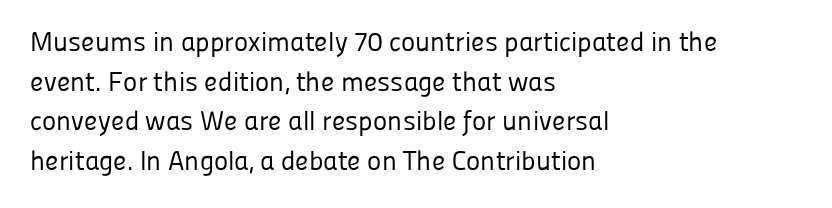
{"italic": "no", "bold": "no", "underline": "no", "align": "left", "line_spacing": "normal", "line_spacing_ratio": 1.47, "letter_spacing": "normal", "letter_spacing_em": 0.0, "glyph_px": 27}
